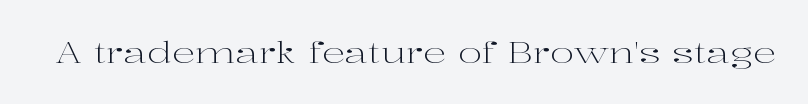
The image shows 29 px light, wide serif type, upright; set normal letter spacing, not underlined; high stroke contrast and a medium x-height.
